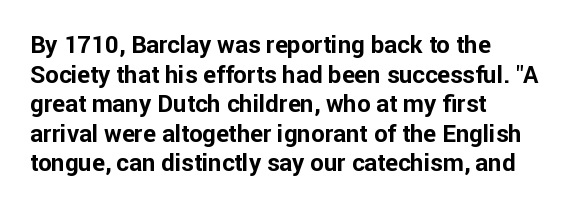
Q: Is the text bold? A: Yes.
Q: Is the text italic (slanted)? A: No, it is upright.
Q: Is the text underlined? A: No.
Q: How is the paragraph aligned? A: Left-aligned.
Q: Is the spacing between letters normal or unusually wide? A: Normal.
